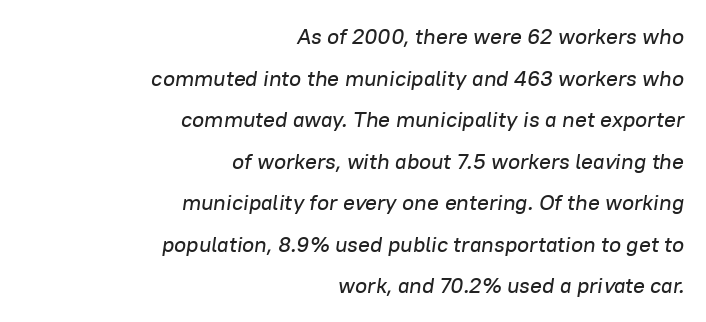
The image shows 22 px text type, italic (leaning right); set right-aligned, line spacing 1.89x, normal letter spacing, not underlined.
